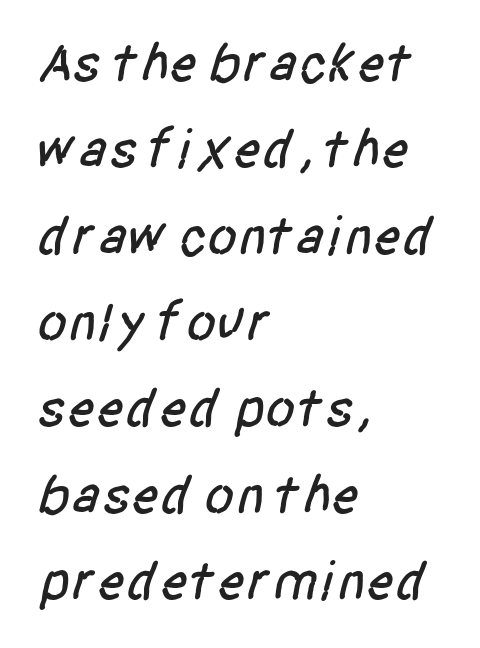
{"serif": "no", "width": "condensed", "stroke_contrast": "low", "x_height": "large", "monospaced": "no", "underline": "no", "align": "left", "line_spacing": "normal", "line_spacing_ratio": 1.57, "letter_spacing": "normal", "letter_spacing_em": 0.0, "glyph_px": 55}
